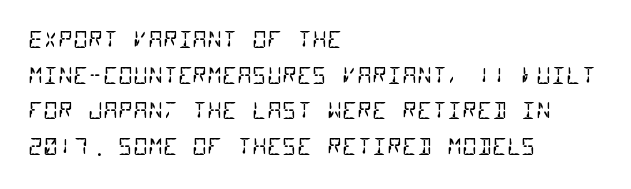
The image shows 23 px text type; set left-aligned, normal line spacing (1.55x), normal letter spacing, not underlined.
